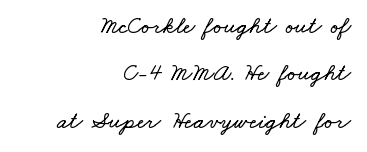
Underline: absent. Whoever set this chose breathing room over compactness in the vertical rhythm. Honestly, the letter spacing is just normal — you wouldn't notice it. If you drew a ruler down the right edge, every line would touch it.
